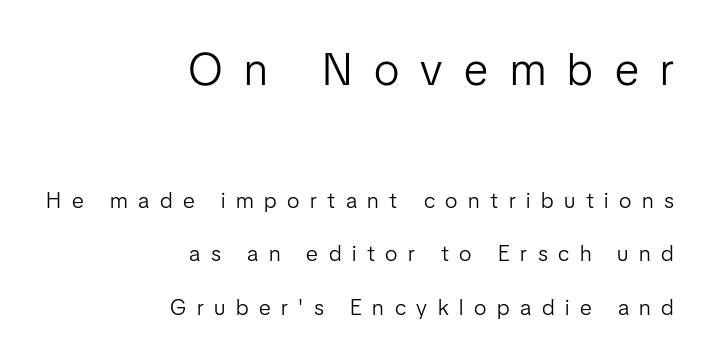
Q: Is the text bold? A: No.
Q: Is the text italic (slanted)? A: No, it is upright.
Q: Is the typeface a serif or a sans-serif typeface? A: Sans-serif.
Q: Is the text underlined? A: No.
Q: How is the paragraph aligned? A: Right-aligned.
Q: Is the spacing between letters normal or unusually wide? A: Unusually wide.
Q: Is the spacing between lines tight, normal or loose? A: Loose.
Q: Which block of text is set in a larger size, the first (top) or the second (bottom)? A: The first (top) one.
Q: Width (condensed, normal, or wide)? A: Normal.
Q: Stroke contrast? A: Low.
Q: x-height? A: Medium.
Q: Monospaced? A: No.
